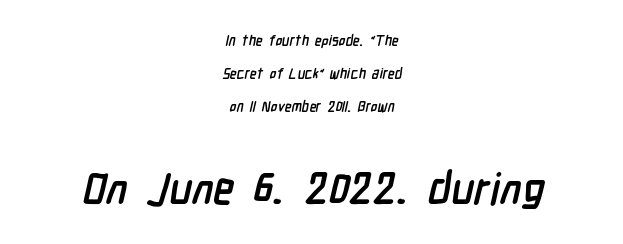
Q: Is the text bold? A: Yes.
Q: Is the typeface a serif or a sans-serif typeface? A: Sans-serif.
Q: Is the text underlined? A: No.
Q: How is the paragraph aligned? A: Centered.
Q: Is the spacing between letters normal or unusually wide? A: Normal.
Q: Is the spacing between lines tight, normal or loose? A: Loose.
Q: Which block of text is set in a larger size, the first (top) or the second (bottom)? A: The second (bottom) one.
Q: Width (condensed, normal, or wide)? A: Condensed.
Q: Stroke contrast? A: Low.
Q: x-height? A: Medium.
Q: Monospaced? A: No.
